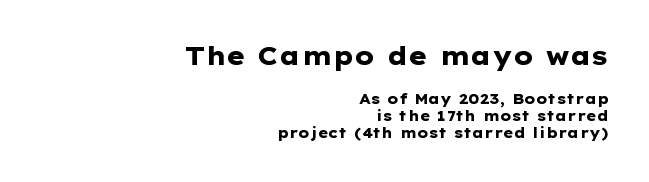
Large over small — that's the arrangement of the two blocks here. The rendering uses a bold face; every stroke is thick and dark. The compositor pushed each line to the right boundary. Quick note: underline off.
